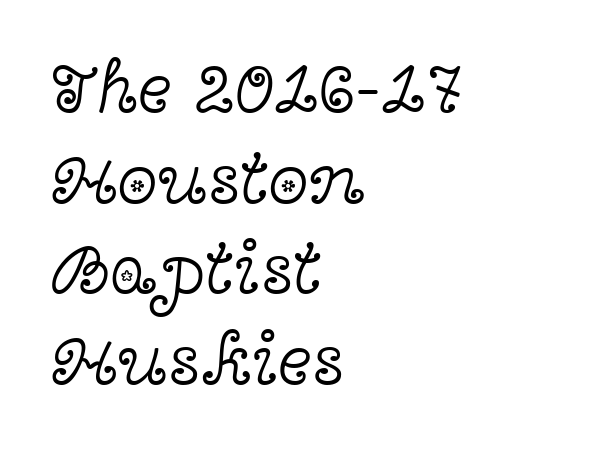
{"serif": "yes", "italic": "no", "bold": "no", "weight": "light", "width": "wide", "x_height": "medium", "monospaced": "no", "underline": "no", "align": "left", "line_spacing_ratio": 1.24, "letter_spacing": "normal", "letter_spacing_em": 0.0, "glyph_px": 73}
